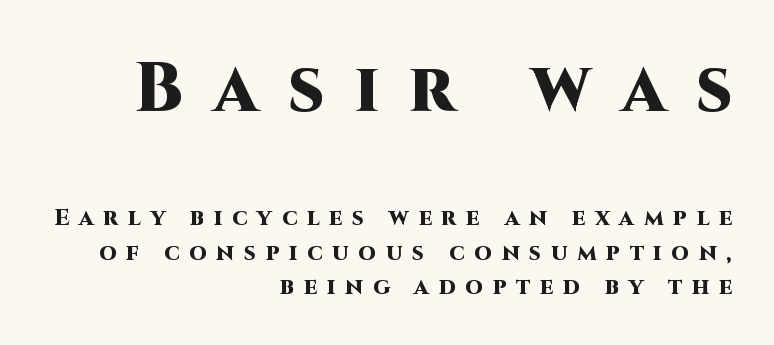
The image shows 70 px heavy sans-serif type, upright; set right-aligned, normal line spacing (1.49x), unusually wide letter spacing (+0.42 em), not underlined; the first (top) block is 3.04x larger; high stroke contrast and a large x-height.
